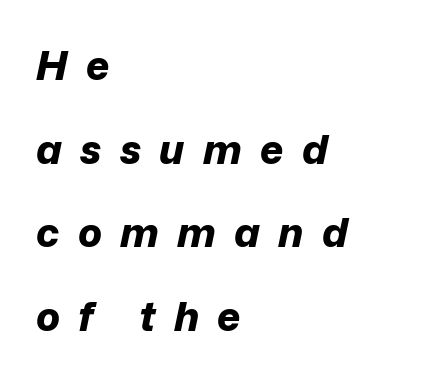
The image shows 40 px bold type, italic (leaning right); set left-aligned, loose line spacing (2.09x), unusually wide letter spacing (+0.46 em), not underlined; low stroke contrast and a medium x-height.
